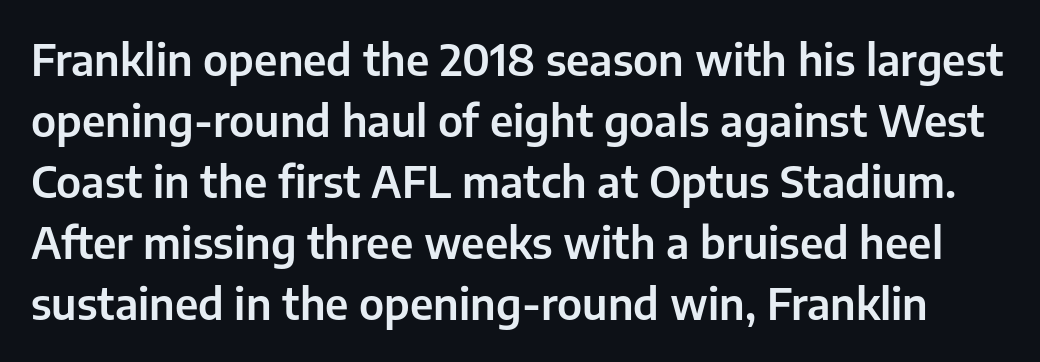
Q: Is the text italic (slanted)? A: No, it is upright.
Q: Is the typeface a serif or a sans-serif typeface? A: Sans-serif.
Q: Is the text underlined? A: No.
Q: Is the spacing between letters normal or unusually wide? A: Normal.
Q: Is the spacing between lines tight, normal or loose? A: Normal.
Q: Width (condensed, normal, or wide)? A: Normal.
Q: Stroke contrast? A: Low.
Q: x-height? A: Medium.
Q: Monospaced? A: No.
